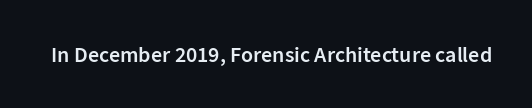
{"italic": "no", "bold": "semi", "underline": "no", "letter_spacing": "normal", "letter_spacing_em": 0.0, "glyph_px": 22}
